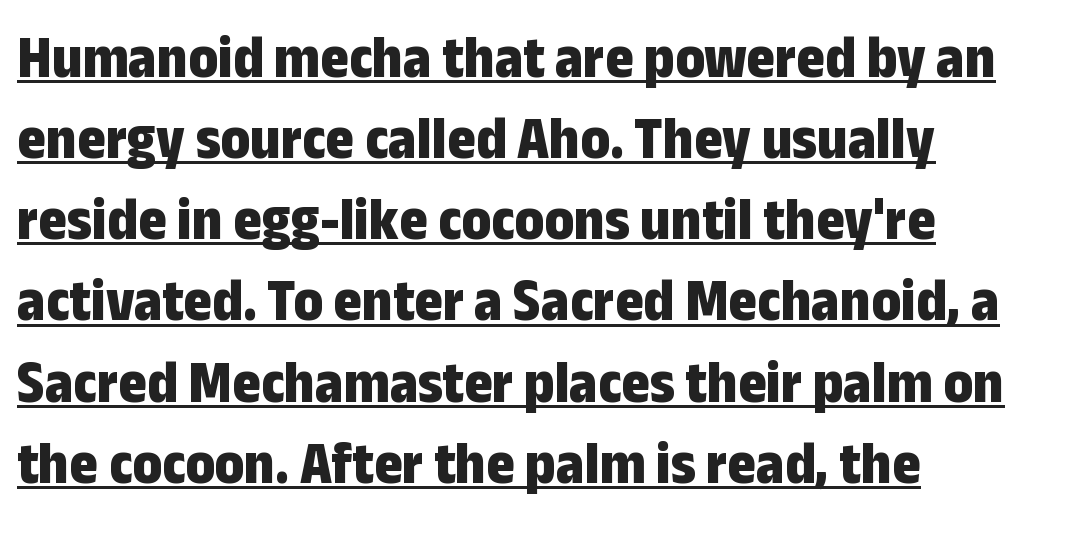
{"serif": "no", "italic": "no", "bold": "yes", "weight": "bold", "width": "condensed", "stroke_contrast": "low", "x_height": "medium", "monospaced": "no", "underline": "yes", "align": "left", "line_spacing": "normal", "line_spacing_ratio": 1.33, "letter_spacing": "normal", "letter_spacing_em": 0.0, "glyph_px": 61}
